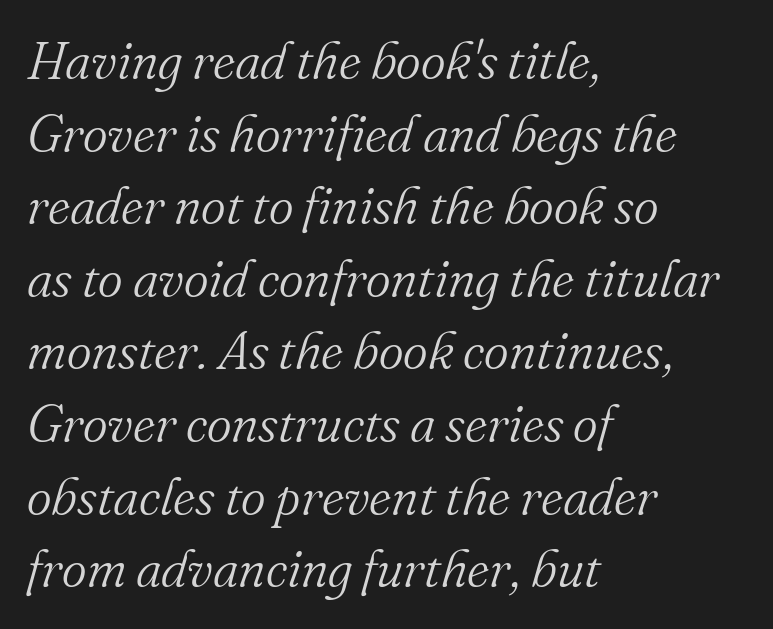
Q: Is the text bold? A: No.
Q: Is the text italic (slanted)? A: Yes, it leans right by about 16 degrees.
Q: Is the typeface a serif or a sans-serif typeface? A: Serif.
Q: Is the text underlined? A: No.
Q: How is the paragraph aligned? A: Left-aligned.
Q: Is the spacing between letters normal or unusually wide? A: Normal.
Q: Is the spacing between lines tight, normal or loose? A: Normal.
Q: Width (condensed, normal, or wide)? A: Normal.
Q: Stroke contrast? A: Medium.
Q: x-height? A: Small.
Q: Monospaced? A: No.
